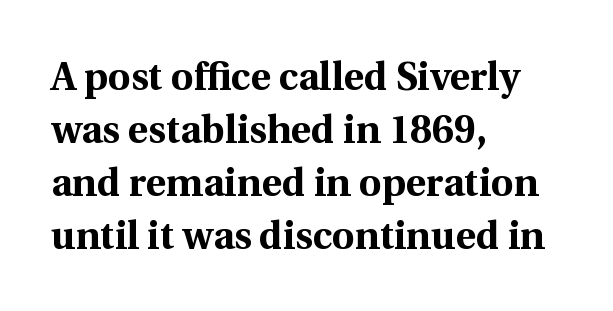
Q: Is the text bold? A: Yes.
Q: Is the text italic (slanted)? A: No, it is upright.
Q: Is the typeface a serif or a sans-serif typeface? A: Serif.
Q: Is the text underlined? A: No.
Q: How is the paragraph aligned? A: Left-aligned.
Q: Is the spacing between letters normal or unusually wide? A: Normal.
Q: Is the spacing between lines tight, normal or loose? A: Normal.
Q: Width (condensed, normal, or wide)? A: Normal.
Q: x-height? A: Medium.
Q: Monospaced? A: No.
